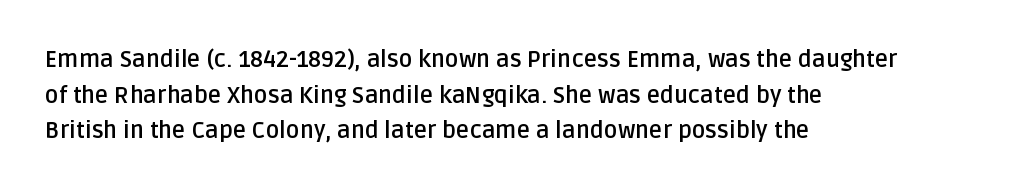
{"italic": "no", "bold": "yes", "underline": "no", "align": "left", "line_spacing": "normal", "line_spacing_ratio": 1.55, "letter_spacing": "normal", "letter_spacing_em": 0.0, "glyph_px": 23}
